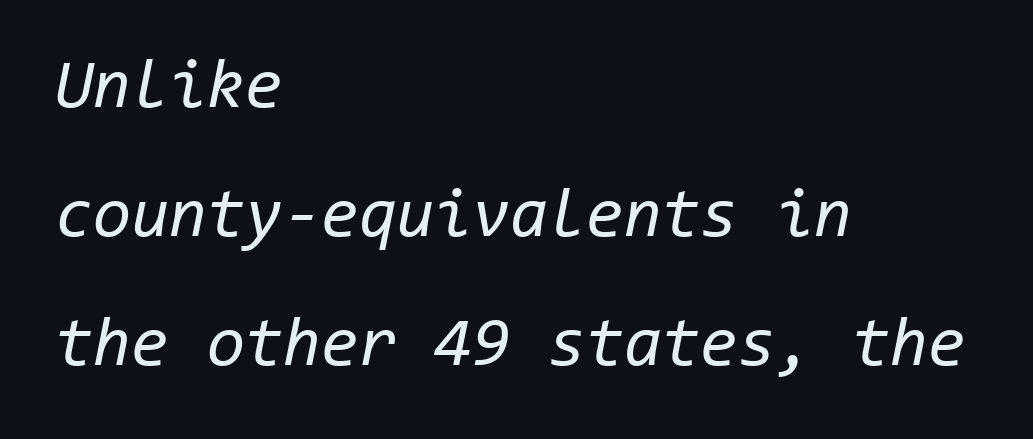
The image shows 69 px regular-weight type, italic (leaning right), monospaced; set left-aligned, line spacing 1.87x, normal letter spacing, not underlined; low stroke contrast and a medium x-height.
